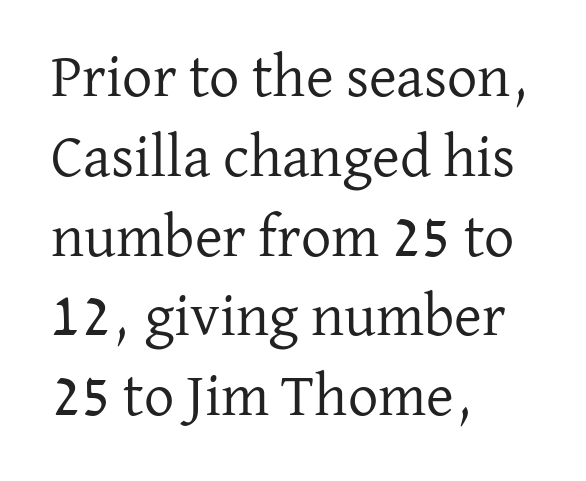
The image shows 60 px regular-weight serif type, upright; set left-aligned, normal line spacing (1.33x), normal letter spacing, not underlined; low stroke contrast and a medium x-height.
